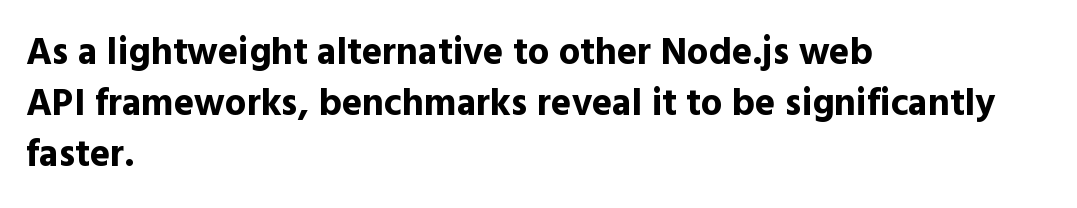
The image shows 38 px bold sans-serif type, upright; set left-aligned, normal line spacing (1.34x), normal letter spacing, not underlined; a medium x-height.
